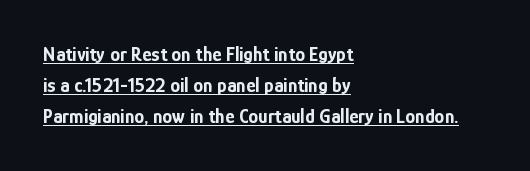
The characters look thick and weighty, a clear bold. Leftover space on each line is placed entirely after the last word. The lines sit at an ordinary, default distance from one another. Notice how a bar underscores the lettering throughout.
